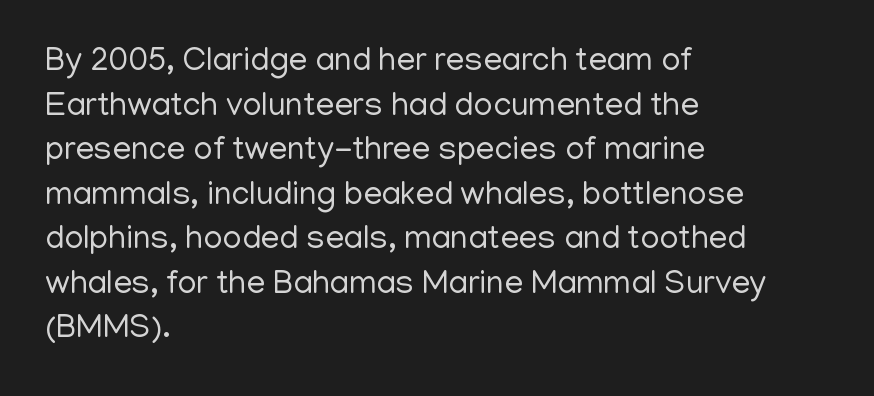
{"serif": "no", "italic": "no", "bold": "no", "weight": "regular", "width": "normal", "stroke_contrast": "low", "x_height": "medium", "monospaced": "no", "underline": "no", "align": "left", "line_spacing": "normal", "line_spacing_ratio": 1.35, "letter_spacing": "normal", "letter_spacing_em": 0.0, "glyph_px": 33}
